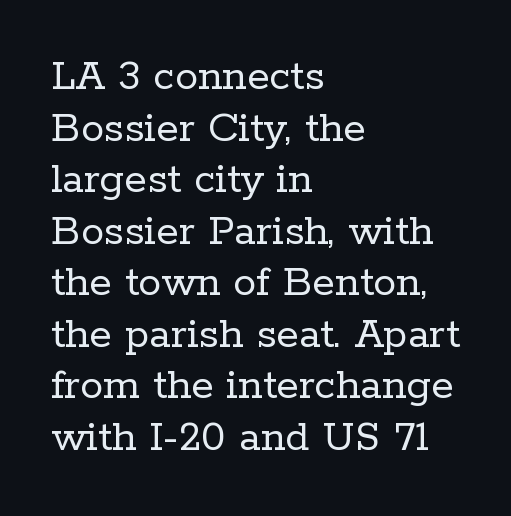
Q: Is the text bold? A: No.
Q: Is the text italic (slanted)? A: No, it is upright.
Q: Is the typeface a serif or a sans-serif typeface? A: Serif.
Q: Is the text underlined? A: No.
Q: How is the paragraph aligned? A: Left-aligned.
Q: Is the spacing between letters normal or unusually wide? A: Normal.
Q: Is the spacing between lines tight, normal or loose? A: Tight.
Q: Width (condensed, normal, or wide)? A: Normal.
Q: Stroke contrast? A: Low.
Q: x-height? A: Medium.
Q: Monospaced? A: No.
